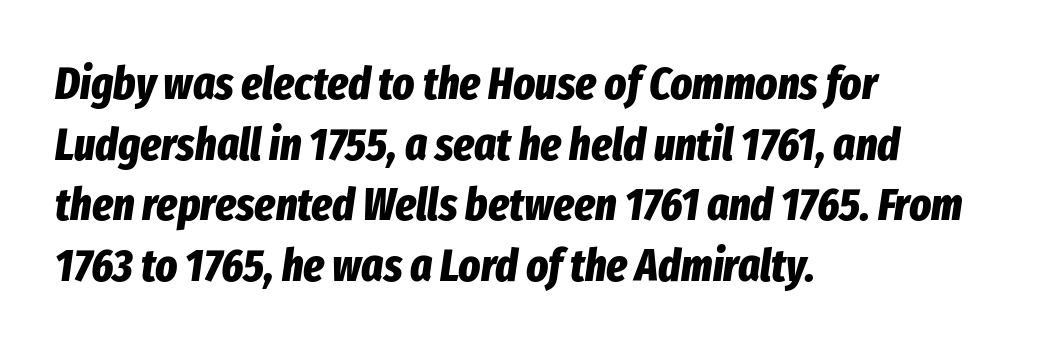
The image shows 46 px bold, condensed type, italic (leaning right); set left-aligned, normal line spacing (1.32x), normal letter spacing, not underlined; low stroke contrast and a medium x-height.
